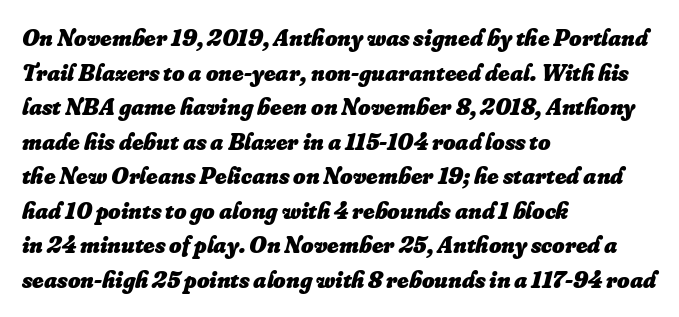
The image shows 24 px bold type, italic (leaning right); set left-aligned, normal line spacing (1.44x), normal letter spacing, not underlined.
